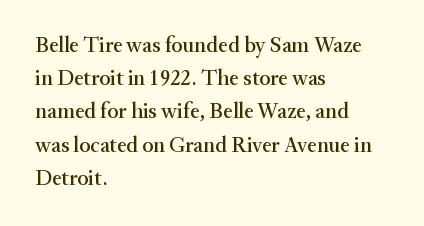
The image shows 22 px text type, upright; set left-aligned, normal line spacing (1.51x), normal letter spacing, not underlined.
